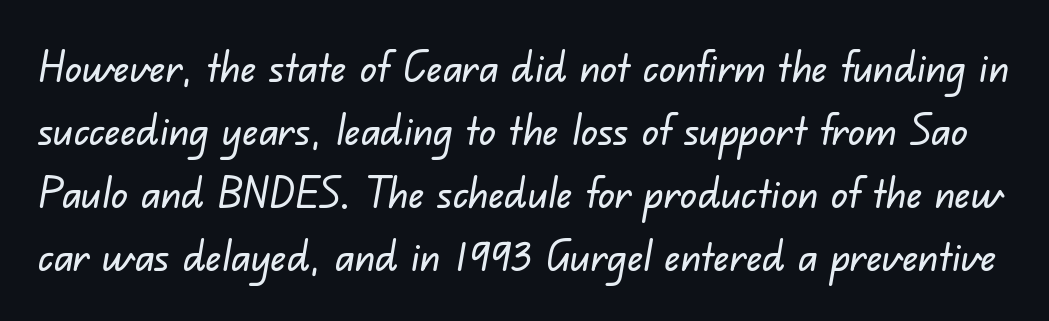
{"serif": "no", "width": "normal", "stroke_contrast": "low", "x_height": "small", "monospaced": "no", "underline": "no", "line_spacing": "normal", "line_spacing_ratio": 1.5, "letter_spacing": "normal", "letter_spacing_em": 0.0, "glyph_px": 42}
